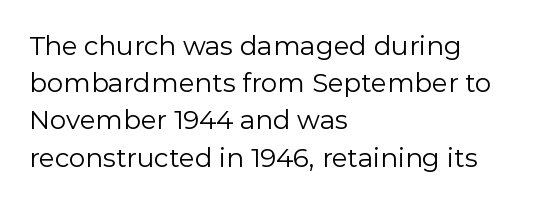
{"italic": "no", "bold": "no", "underline": "no", "align": "left", "line_spacing": "normal", "line_spacing_ratio": 1.43, "letter_spacing": "normal", "letter_spacing_em": 0.0, "glyph_px": 26}
